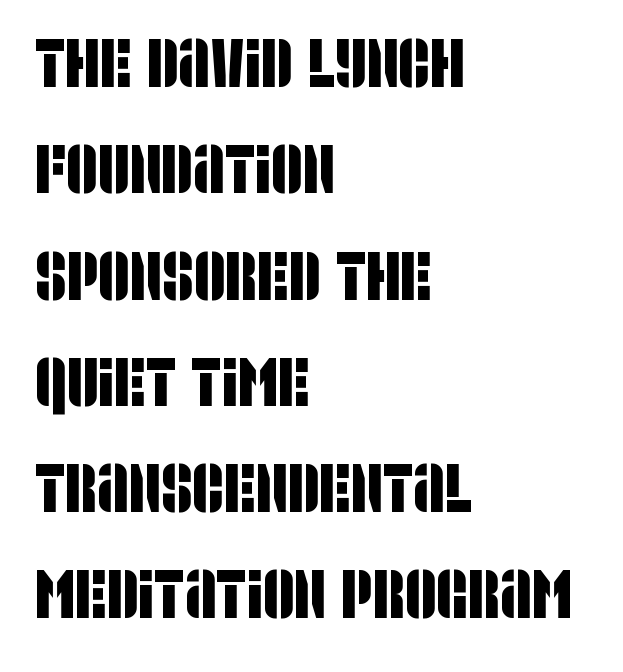
Q: Is the typeface a serif or a sans-serif typeface? A: Sans-serif.
Q: Is the text underlined? A: No.
Q: How is the paragraph aligned? A: Left-aligned.
Q: Is the spacing between letters normal or unusually wide? A: Normal.
Q: Is the spacing between lines tight, normal or loose? A: Normal.
Q: Width (condensed, normal, or wide)? A: Condensed.
Q: Stroke contrast? A: Low.
Q: x-height? A: Large.
Q: Monospaced? A: No.
